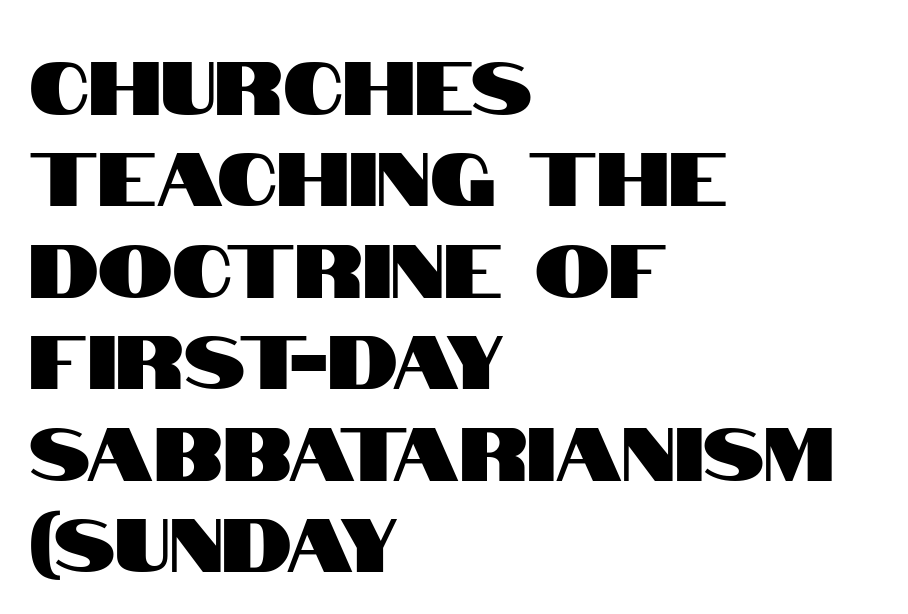
Q: Is the text italic (slanted)? A: No, it is upright.
Q: Is the typeface a serif or a sans-serif typeface? A: Sans-serif.
Q: Is the text underlined? A: No.
Q: How is the paragraph aligned? A: Left-aligned.
Q: Is the spacing between letters normal or unusually wide? A: Normal.
Q: Width (condensed, normal, or wide)? A: Condensed.
Q: Stroke contrast? A: High.
Q: x-height? A: Large.
Q: Monospaced? A: No.
